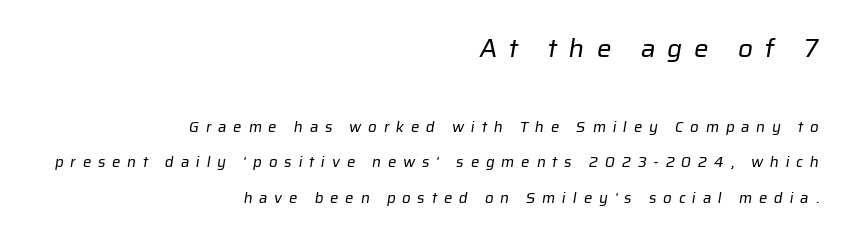
{"bold": "no", "underline": "no", "align": "right", "line_spacing": "loose", "line_spacing_ratio": 2.38, "letter_spacing": "wide", "letter_spacing_em": 0.45, "larger_block": "first", "size_ratio": 1.73, "glyph_px": 26}
